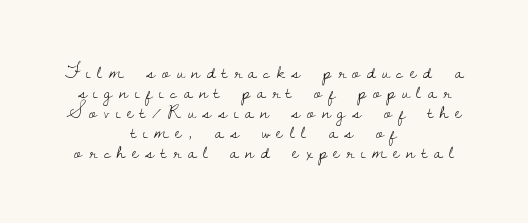
{"bold": "no", "underline": "no", "align": "center", "line_spacing": "tight", "line_spacing_ratio": 0.95, "letter_spacing": "wide", "letter_spacing_em": 0.32, "glyph_px": 21}
